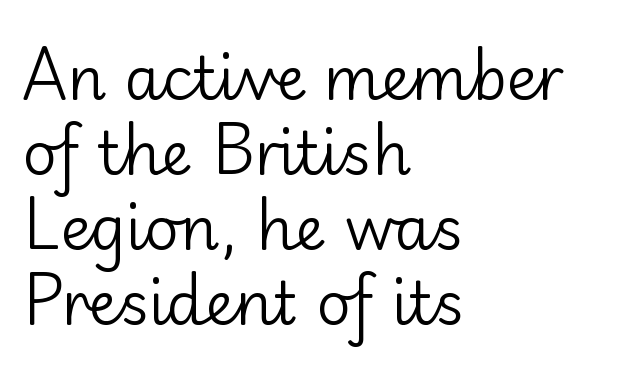
Glyph-to-glyph distance matches everyday printed text. Note the varied advance widths — an 'i' is clearly narrower than an 'm'. Leading matches the norm, producing a regular column. A classic flush-left, rag-right setting is used for this passage.
